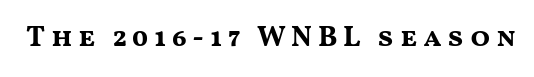
Q: Is the text bold? A: Yes.
Q: Is the text italic (slanted)? A: No, it is upright.
Q: Is the typeface a serif or a sans-serif typeface? A: Sans-serif.
Q: Is the text underlined? A: No.
Q: Width (condensed, normal, or wide)? A: Wide.
Q: Stroke contrast? A: Medium.
Q: x-height? A: Medium.
Q: Monospaced? A: No.
